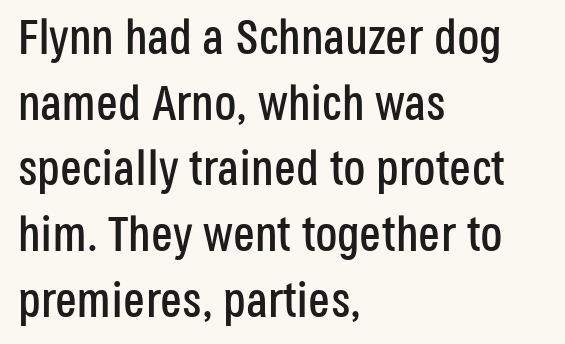
The area under the type is left untouched. The lettering holds an erect, upright posture throughout. Each letter keeps its own natural width here, so spacing adapts to shape. Short and long lines alike share a common starting point at left. These lines keep a tight, regular rhythm from letter to letter.
